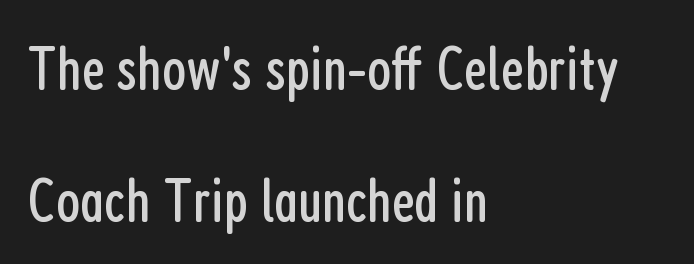
The image shows 63 px regular-weight, condensed sans-serif type, upright; set left-aligned, loose line spacing (2.1x), normal letter spacing, not underlined; low stroke contrast and a medium x-height.
